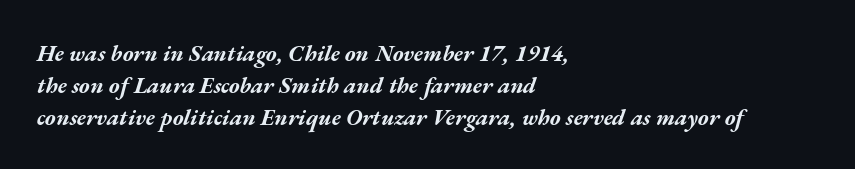
{"italic": "yes", "lean": "right", "slant_degrees": 17, "bold": "yes", "underline": "no", "align": "left", "line_spacing": "normal", "line_spacing_ratio": 1.39, "letter_spacing": "normal", "letter_spacing_em": 0.0, "glyph_px": 23}
